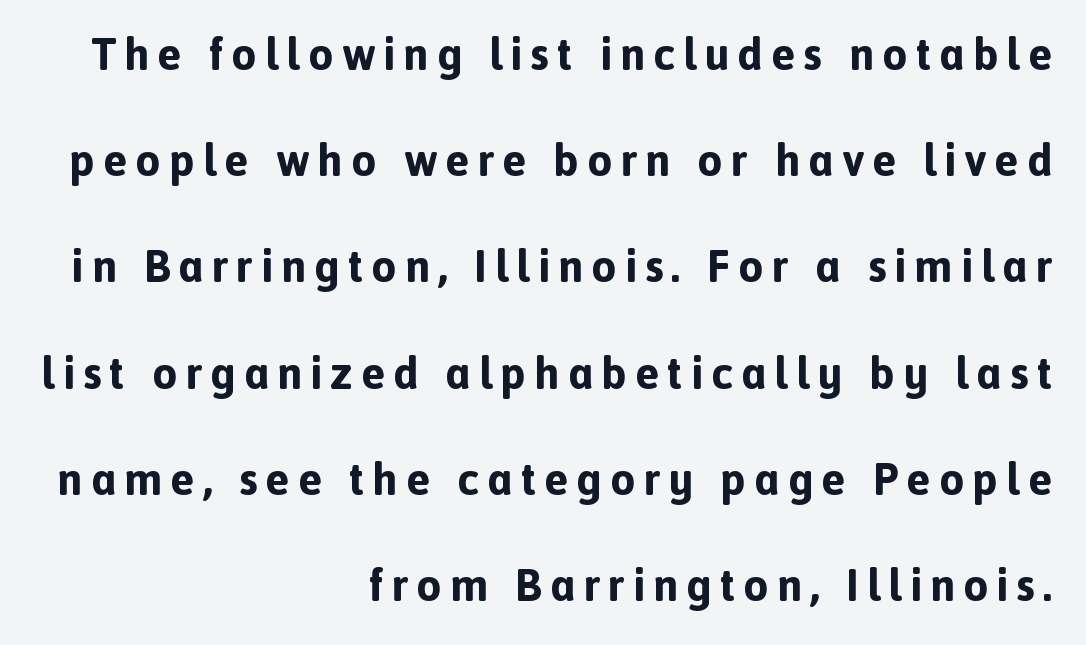
{"serif": "no", "italic": "no", "bold": "yes", "weight": "bold", "width": "normal", "x_height": "medium", "monospaced": "no", "underline": "no", "align": "right", "line_spacing": "loose", "line_spacing_ratio": 2.36, "glyph_px": 45}
